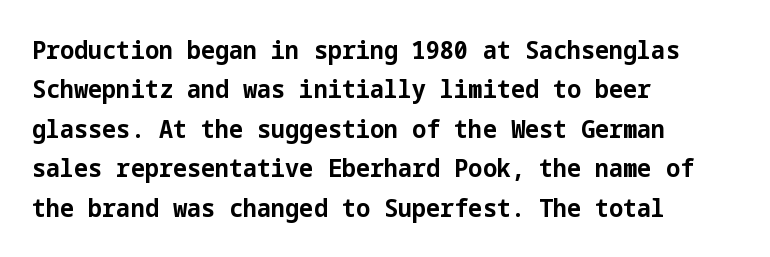
The image shows 25 px bold type, upright; set left-aligned, normal line spacing (1.58x), normal letter spacing, not underlined.
